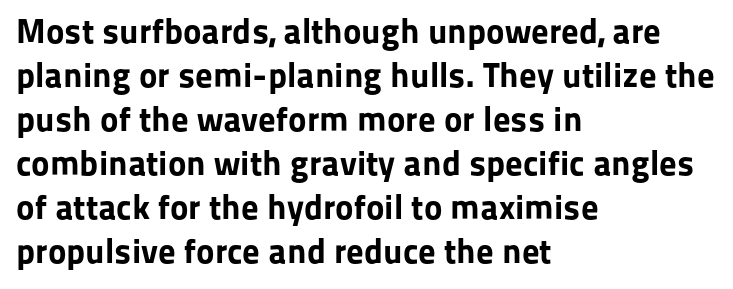
Q: Is the text bold? A: Yes.
Q: Is the text italic (slanted)? A: No, it is upright.
Q: Is the typeface a serif or a sans-serif typeface? A: Sans-serif.
Q: Is the text underlined? A: No.
Q: How is the paragraph aligned? A: Left-aligned.
Q: Is the spacing between letters normal or unusually wide? A: Normal.
Q: Is the spacing between lines tight, normal or loose? A: Normal.
Q: Width (condensed, normal, or wide)? A: Normal.
Q: Stroke contrast? A: Low.
Q: x-height? A: Medium.
Q: Monospaced? A: No.
